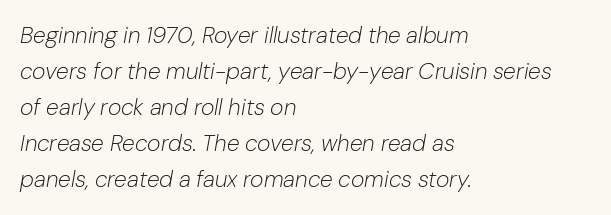
Is the block centered? No — it sits flush against the left margin. Compared with ordinary roman type, these characters are visibly tilted. Characters follow at the spacing the type designer built in. The block of text has a typical density, with ordinary space between rows. Words float on clear page, feet unadorned. Counters stay open thanks to moderate or lighter strokes.
